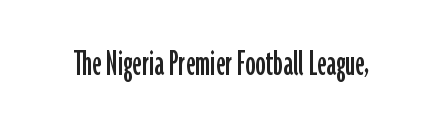
Q: Is the text italic (slanted)? A: No, it is upright.
Q: Is the typeface a serif or a sans-serif typeface? A: Sans-serif.
Q: Is the text underlined? A: No.
Q: Is the spacing between letters normal or unusually wide? A: Normal.
Q: Width (condensed, normal, or wide)? A: Condensed.
Q: Stroke contrast? A: Low.
Q: x-height? A: Medium.
Q: Monospaced? A: No.
